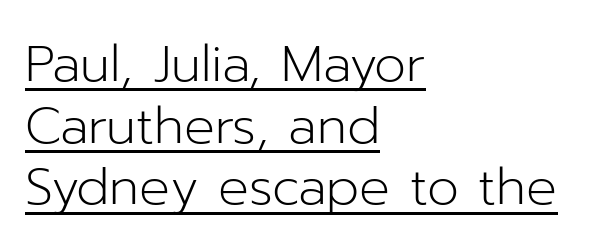
Q: Is the text bold? A: No.
Q: Is the text italic (slanted)? A: No, it is upright.
Q: Is the typeface a serif or a sans-serif typeface? A: Sans-serif.
Q: Is the text underlined? A: Yes.
Q: How is the paragraph aligned? A: Left-aligned.
Q: Is the spacing between letters normal or unusually wide? A: Normal.
Q: Width (condensed, normal, or wide)? A: Normal.
Q: Stroke contrast? A: Low.
Q: x-height? A: Medium.
Q: Monospaced? A: No.
